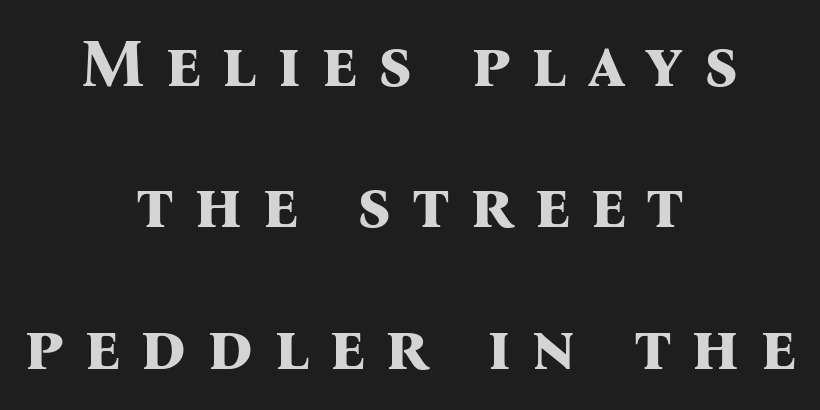
Q: Is the text bold? A: Yes.
Q: Is the text italic (slanted)? A: No, it is upright.
Q: Is the typeface a serif or a sans-serif typeface? A: Serif.
Q: Is the text underlined? A: No.
Q: How is the paragraph aligned? A: Centered.
Q: Is the spacing between letters normal or unusually wide? A: Unusually wide.
Q: Is the spacing between lines tight, normal or loose? A: Loose.
Q: Width (condensed, normal, or wide)? A: Normal.
Q: Stroke contrast? A: Medium.
Q: x-height? A: Medium.
Q: Monospaced? A: No.
